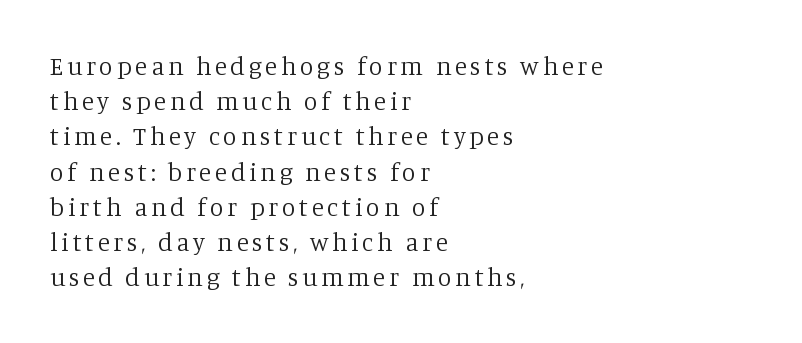
Q: Is the text bold? A: No.
Q: Is the text italic (slanted)? A: No, it is upright.
Q: Is the text underlined? A: No.
Q: How is the paragraph aligned? A: Left-aligned.
Q: Is the spacing between lines tight, normal or loose? A: Normal.
